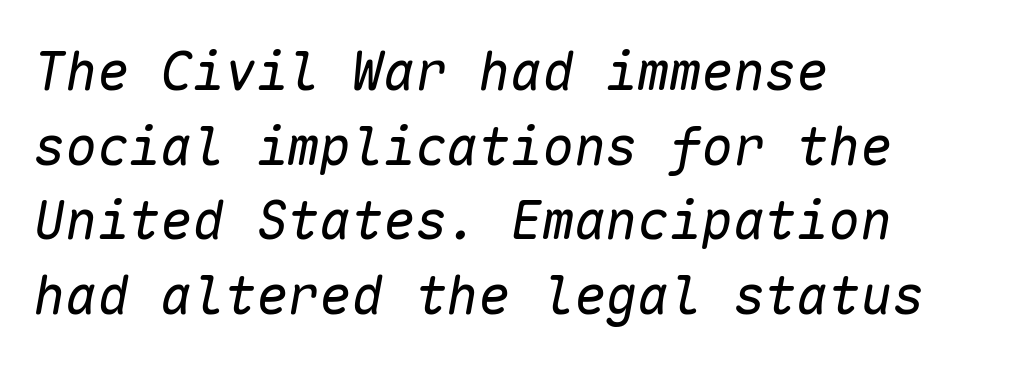
Quick note: interline space is typical. A typesetter would call this zero additional tracking. The rendering uses typewriter-style spacing with identical character cells. The compositor pushed each line to the left boundary. These lines were composed using italics. Has an underline been added? It has not.
